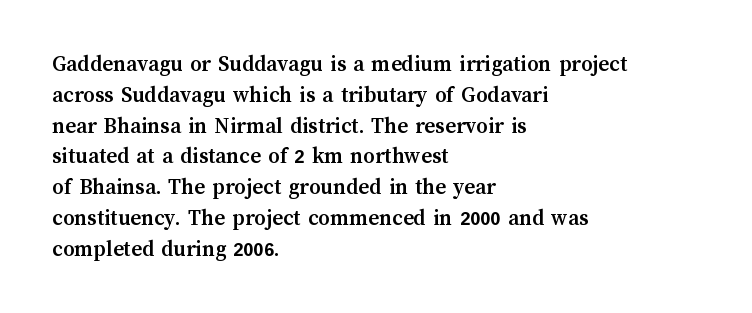
The image shows 23 px bold type, upright; set left-aligned, normal line spacing (1.34x), normal letter spacing, not underlined.
